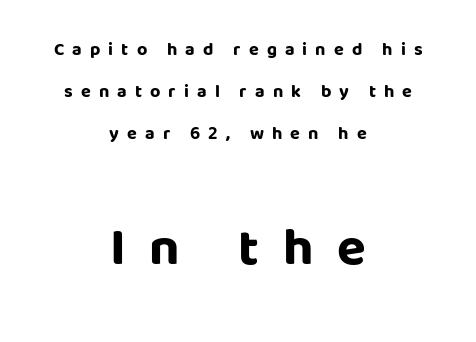
{"serif": "no", "italic": "no", "bold": "yes", "weight": "bold", "width": "normal", "stroke_contrast": "low", "x_height": "large", "monospaced": "no", "underline": "no", "align": "center", "line_spacing": "loose", "line_spacing_ratio": 2.33, "letter_spacing": "wide", "letter_spacing_em": 0.45, "larger_block": "second", "size_ratio": 2.94, "glyph_px": 53}
